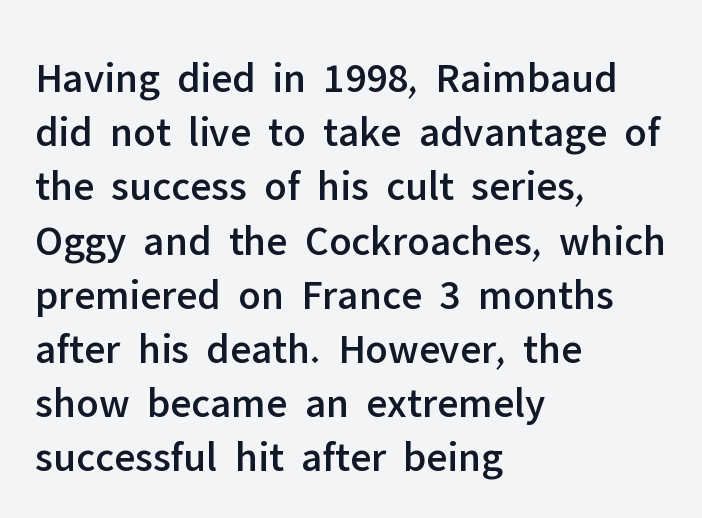
The image shows 43 px sans-serif type, upright; set left-aligned, normal line spacing (1.26x), normal letter spacing, not underlined; low stroke contrast and a medium x-height.
